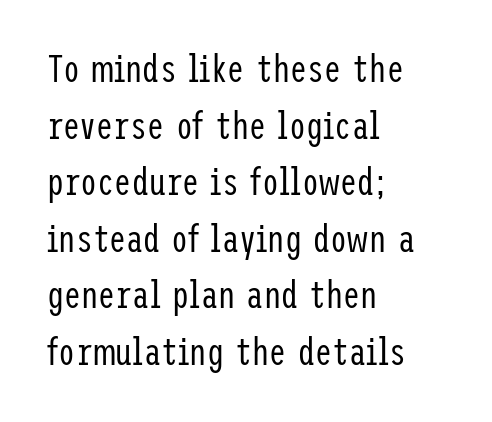
{"serif": "no", "italic": "no", "bold": "no", "weight": "regular", "width": "condensed", "stroke_contrast": "low", "x_height": "medium", "underline": "no", "align": "left", "line_spacing": "normal", "line_spacing_ratio": 1.49, "letter_spacing": "normal", "letter_spacing_em": 0.0, "glyph_px": 38}
